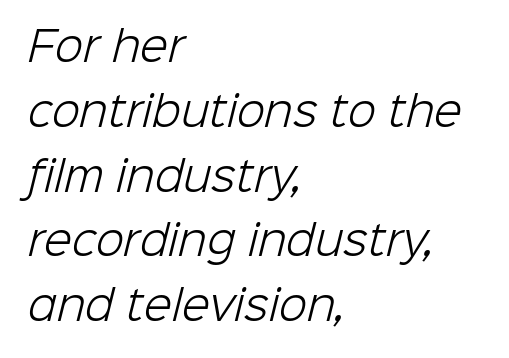
{"serif": "no", "bold": "no", "weight": "light", "width": "normal", "stroke_contrast": "low", "x_height": "medium", "monospaced": "no", "underline": "no", "align": "left", "line_spacing": "normal", "line_spacing_ratio": 1.58, "letter_spacing": "normal", "letter_spacing_em": 0.0, "glyph_px": 41}
